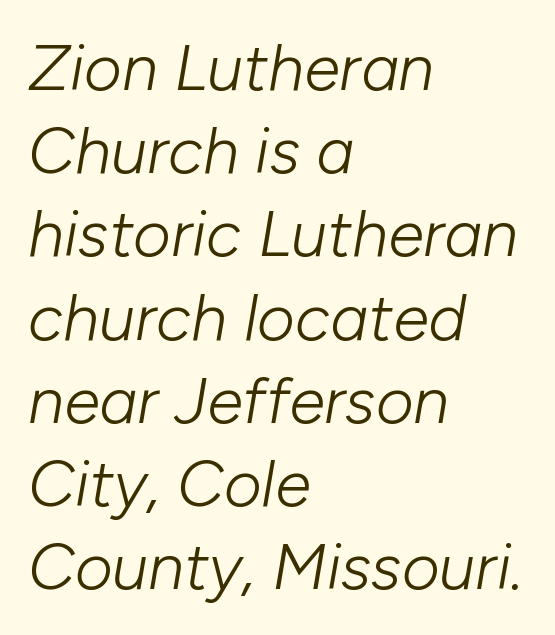
Slanted lettering throughout. Letter spacing: default. Notice how the passage keeps a crisp vertical edge on the left only. A typesetter would call this proportional, since set widths differ per character. Horizontal bands of white between lines are of average thickness.
